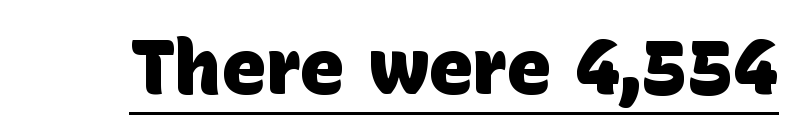
Q: Is the text bold? A: Yes.
Q: Is the typeface a serif or a sans-serif typeface? A: Sans-serif.
Q: Is the text underlined? A: Yes.
Q: Is the spacing between letters normal or unusually wide? A: Normal.
Q: Width (condensed, normal, or wide)? A: Normal.
Q: Stroke contrast? A: Low.
Q: x-height? A: Large.
Q: Monospaced? A: No.
